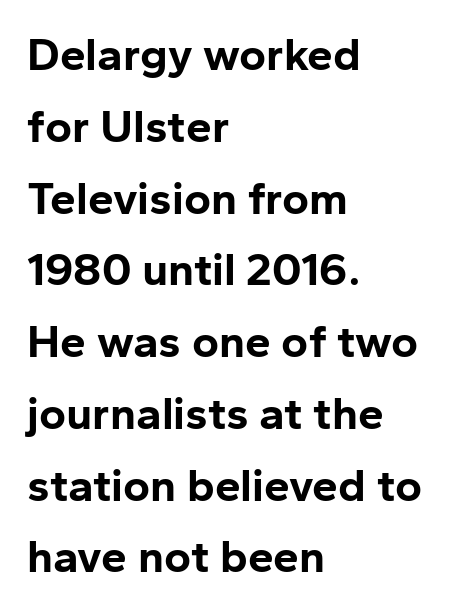
{"serif": "no", "italic": "no", "bold": "yes", "weight": "bold", "width": "normal", "stroke_contrast": "low", "x_height": "medium", "monospaced": "no", "underline": "no", "align": "left", "line_spacing": "normal", "line_spacing_ratio": 1.56, "letter_spacing": "normal", "letter_spacing_em": 0.0, "glyph_px": 46}
